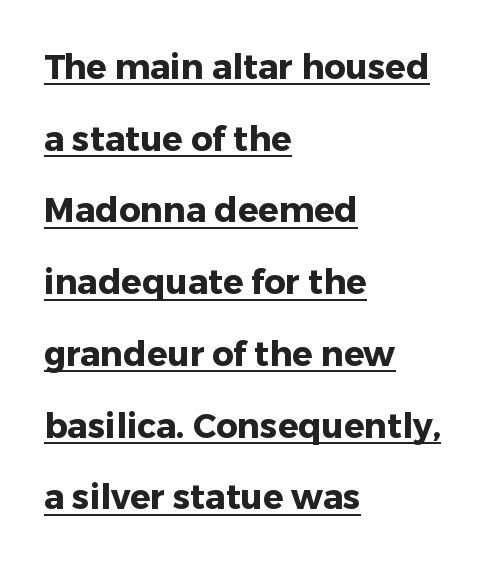
{"serif": "no", "italic": "no", "bold": "yes", "weight": "heavy", "width": "normal", "stroke_contrast": "low", "x_height": "medium", "monospaced": "no", "underline": "yes", "align": "left", "line_spacing": "loose", "line_spacing_ratio": 2.11, "letter_spacing": "normal", "letter_spacing_em": 0.0, "glyph_px": 34}
